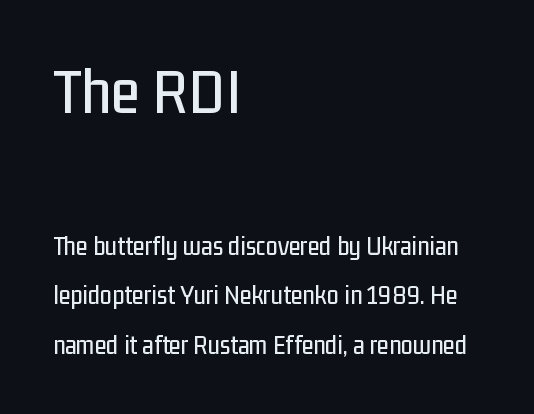
{"serif": "no", "italic": "no", "width": "condensed", "stroke_contrast": "low", "x_height": "medium", "monospaced": "no", "underline": "no", "align": "left", "line_spacing_ratio": 1.85, "letter_spacing": "normal", "letter_spacing_em": 0.0, "larger_block": "first", "size_ratio": 2.48, "glyph_px": 67}
